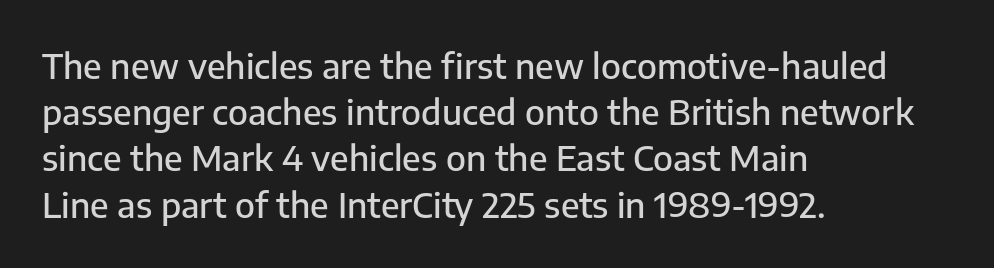
{"serif": "no", "italic": "no", "width": "normal", "stroke_contrast": "low", "x_height": "medium", "monospaced": "no", "underline": "no", "align": "left", "line_spacing": "normal", "line_spacing_ratio": 1.32, "letter_spacing": "normal", "letter_spacing_em": 0.0, "glyph_px": 35}
